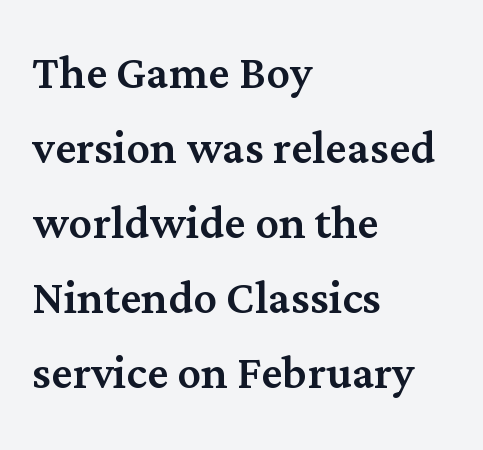
The image shows 59 px serif type, upright; set left-aligned, normal line spacing (1.27x), normal letter spacing, not underlined; medium stroke contrast and a medium x-height.
